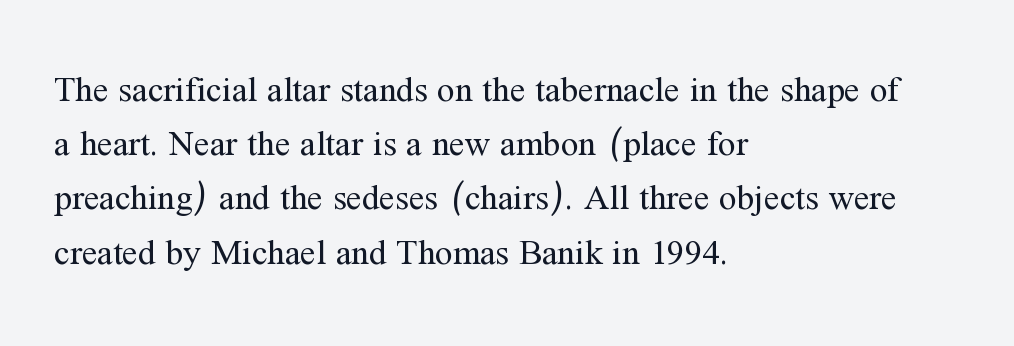
Check under the words: just untouched page. How are the letters spaced? Ordinarily, with no added tracking. If you drew a line through each stem, it would be perfectly vertical. No extra ink here — the face is not bold. Note the varied advance widths — an 'i' is clearly narrower than an 'm'.
